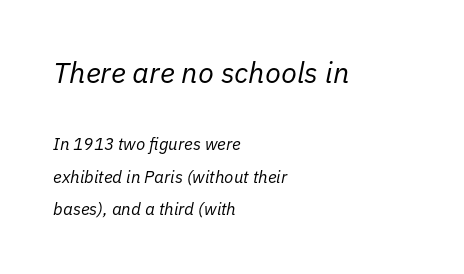
Q: Is the text bold? A: No.
Q: Is the text italic (slanted)? A: Yes, it leans right by about 11 degrees.
Q: Is the text underlined? A: No.
Q: How is the paragraph aligned? A: Left-aligned.
Q: Is the spacing between letters normal or unusually wide? A: Normal.
Q: Is the spacing between lines tight, normal or loose? A: Loose.
Q: Which block of text is set in a larger size, the first (top) or the second (bottom)? A: The first (top) one.
Q: Width (condensed, normal, or wide)? A: Normal.
Q: Stroke contrast? A: Low.
Q: x-height? A: Medium.
Q: Monospaced? A: No.
